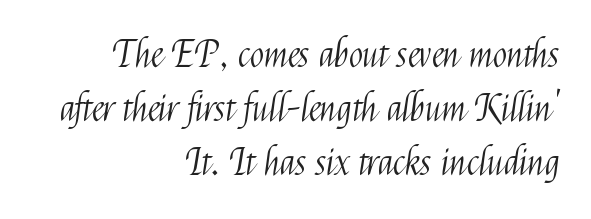
Caption: standard tracking, unaltered. Horizontal bands of white between lines are of average thickness. The face used here is proportionally spaced, like ordinary book or web type. The designer went with a sans here, leaving each stem footless. Honestly, there is no underline to notice here at all.
